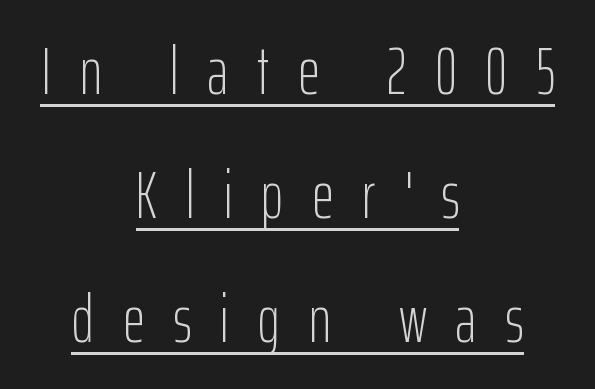
No extra ink here — the face is not bold. The passage shown is typed in a proportional face where columns would drift. Line starts and ends both wander, symmetrically. Quick note: not italic, upright.
